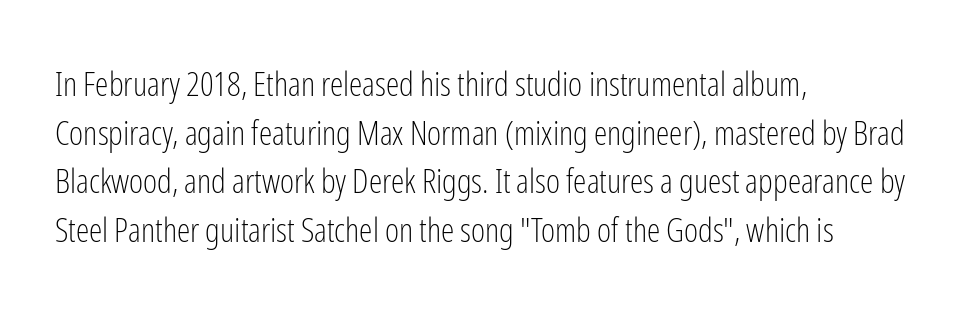
{"serif": "no", "italic": "no", "bold": "no", "weight": "light", "width": "condensed", "stroke_contrast": "low", "x_height": "medium", "monospaced": "no", "underline": "no", "align": "left", "line_spacing": "normal", "line_spacing_ratio": 1.43, "letter_spacing": "normal", "letter_spacing_em": 0.0, "glyph_px": 34}
